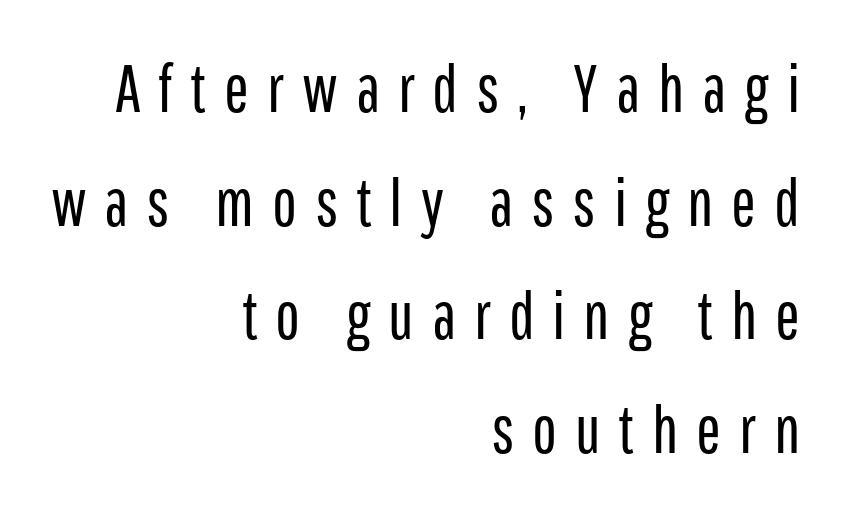
The image shows 66 px regular-weight, condensed sans-serif type, upright; set right-aligned, line spacing 1.72x, unusually wide letter spacing (+0.27 em), not underlined; low stroke contrast and a medium x-height.
